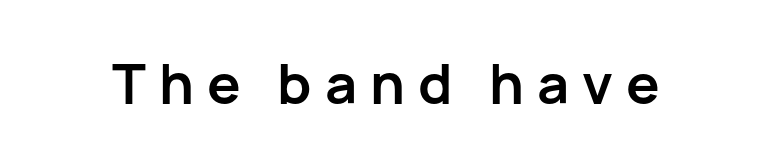
Q: Is the text bold? A: Yes.
Q: Is the text italic (slanted)? A: No, it is upright.
Q: Is the typeface a serif or a sans-serif typeface? A: Sans-serif.
Q: Is the text underlined? A: No.
Q: Is the spacing between letters normal or unusually wide? A: Unusually wide.
Q: Width (condensed, normal, or wide)? A: Normal.
Q: Stroke contrast? A: Low.
Q: x-height? A: Medium.
Q: Monospaced? A: No.
